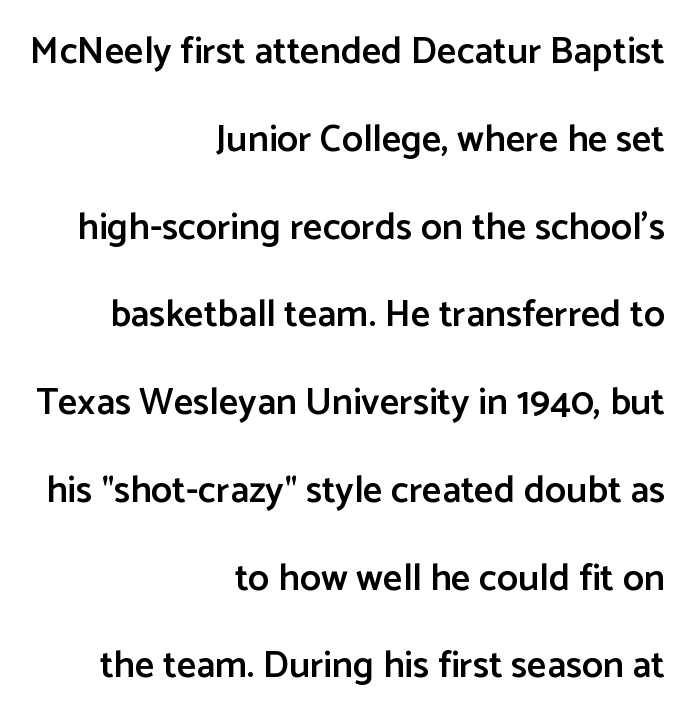
{"serif": "no", "italic": "no", "bold": "semi", "weight": "semibold", "width": "normal", "stroke_contrast": "low", "x_height": "medium", "monospaced": "no", "underline": "no", "align": "right", "line_spacing": "loose", "line_spacing_ratio": 2.31, "letter_spacing": "normal", "letter_spacing_em": 0.0, "glyph_px": 38}
